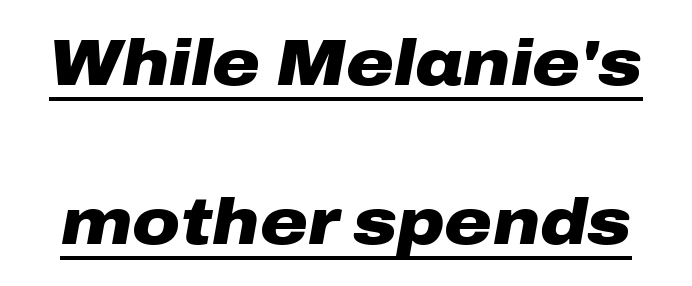
Check the space under the baseline: a stroke is drawn there. The sample has been set heavy, in full bold. Honestly, the letter spacing is just normal — you wouldn't notice it. Slanted lettering throughout.
